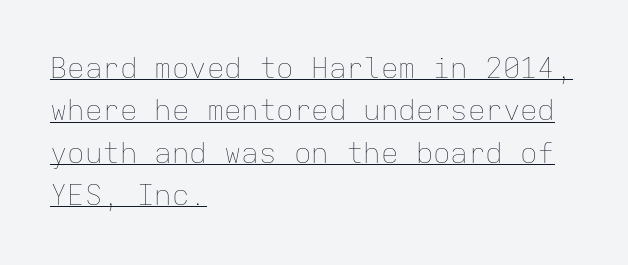
Notice how a bar underscores the lettering throughout. Standard letterfit; no display-style spreading of the glyphs. Baseline-to-baseline distance is the conventional proportion of letter height. Every row of glyphs begins at an identical x-position on the left. Compared with a typical body face, this is equally light or lighter still.
